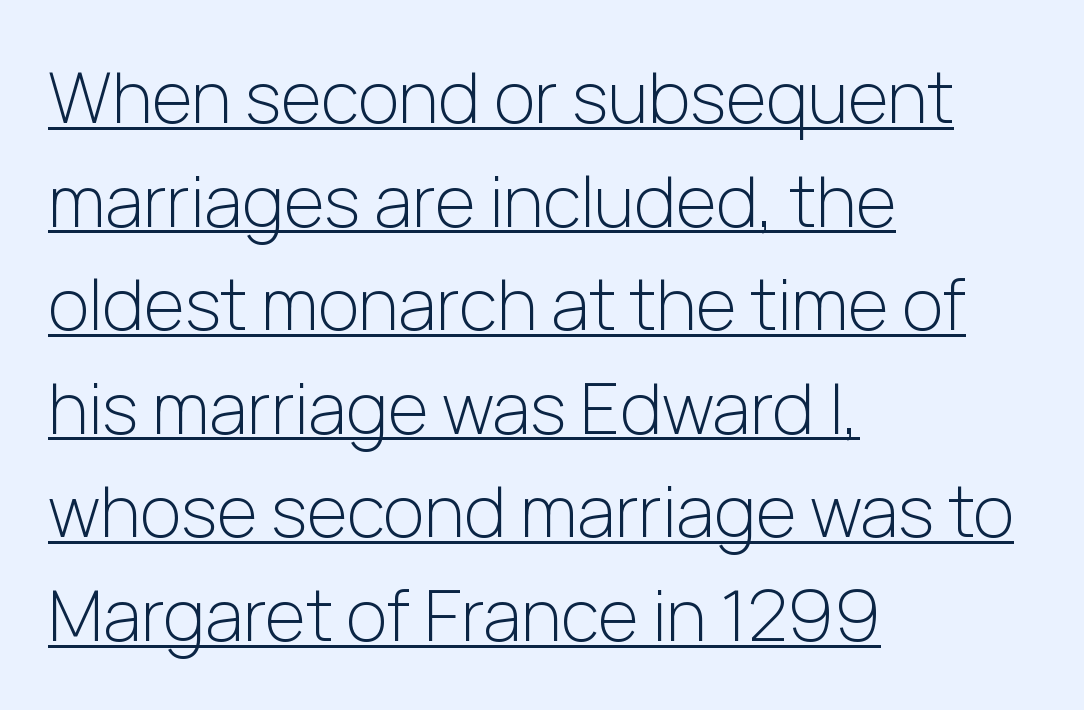
Does extra space separate the letters? No, they use regular spacing. Caption: face not bold, strokes unweighted. The vertical gap from one line to the next is medium. Spacing verdict: proportional, widths tailored to each character. This is roman type, the default non-slanted kind. Visually the block forms a straight wall on the left and a jagged coastline on the right.
